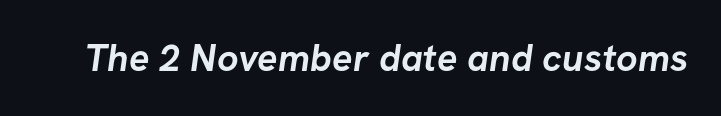
{"serif": "no", "bold": "yes", "weight": "semibold", "width": "normal", "stroke_contrast": "low", "x_height": "medium", "monospaced": "no", "underline": "no", "letter_spacing": "normal", "letter_spacing_em": 0.0, "glyph_px": 38}
